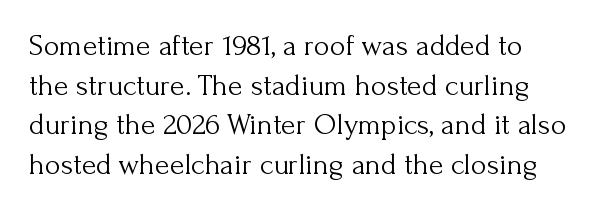
The image shows 30 px light serif type, upright; set normal line spacing (1.32x), normal letter spacing, not underlined; medium stroke contrast and a small x-height.
